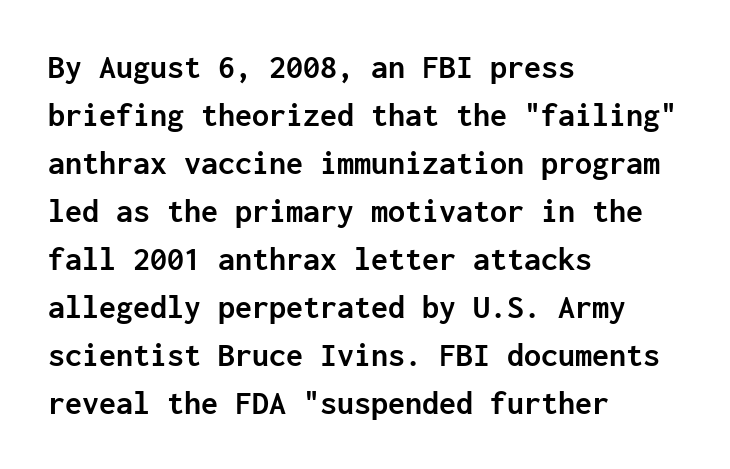
Each new line begins a customary step beneath the previous one. Underlining? Definitely not there. The face used here has the dense, thick strokes of a bold. Is there any slant? The stems are plumb. The text block is weighted toward the left margin, trailing off unevenly rightward.
